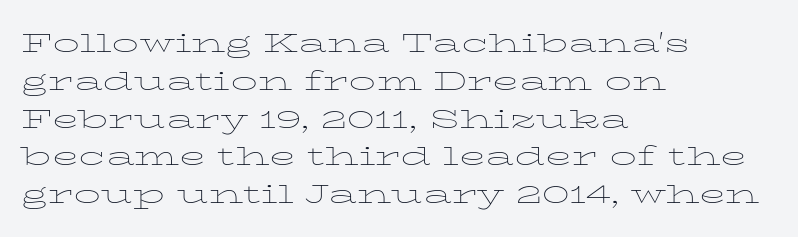
{"italic": "no", "bold": "no", "underline": "no", "align": "left", "line_spacing": "normal", "line_spacing_ratio": 1.4, "letter_spacing": "normal", "letter_spacing_em": 0.0, "glyph_px": 27}
